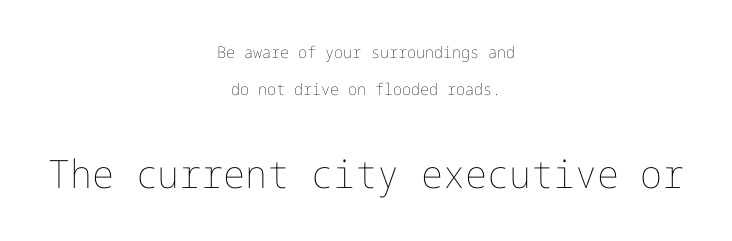
{"italic": "no", "bold": "no", "weight": "thin", "width": "normal", "stroke_contrast": "low", "x_height": "medium", "underline": "no", "align": "center", "line_spacing": "loose", "line_spacing_ratio": 2.34, "letter_spacing": "normal", "letter_spacing_em": 0.0, "larger_block": "second", "size_ratio": 2.44, "glyph_px": 39}
